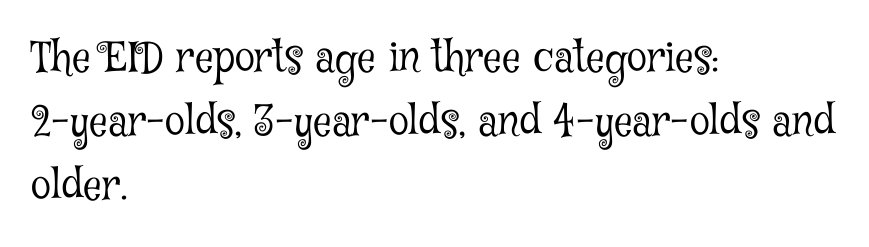
The line texture is even and compact thanks to regular tracking. The specimen omits any rule beneath the text block's lines. Every character sits straight up, as roman type does. The passage shown is typeset with a serif family.
